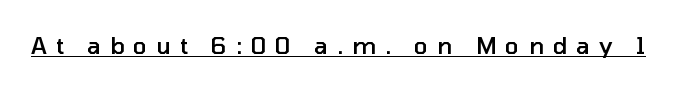
Q: Is the text bold? A: Semi-bold.
Q: Is the text italic (slanted)? A: No, it is upright.
Q: Is the text underlined? A: Yes.
Q: Is the spacing between letters normal or unusually wide? A: Unusually wide.
